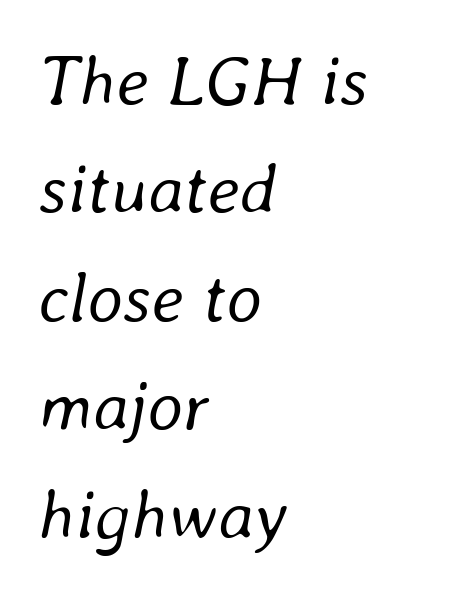
The image shows 70 px regular-weight type, italic (leaning right); set left-aligned, normal line spacing (1.55x), normal letter spacing, not underlined; low stroke contrast and a medium x-height.
